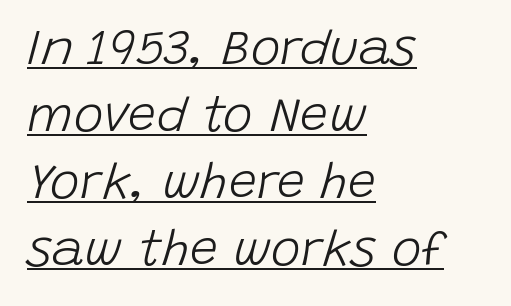
Q: Is the text bold? A: No.
Q: Is the text italic (slanted)? A: Yes, it leans right by about 15 degrees.
Q: Is the text underlined? A: Yes.
Q: How is the paragraph aligned? A: Left-aligned.
Q: Is the spacing between letters normal or unusually wide? A: Normal.
Q: Is the spacing between lines tight, normal or loose? A: Normal.
Q: Width (condensed, normal, or wide)? A: Normal.
Q: Stroke contrast? A: Low.
Q: x-height? A: Large.
Q: Monospaced? A: No.
